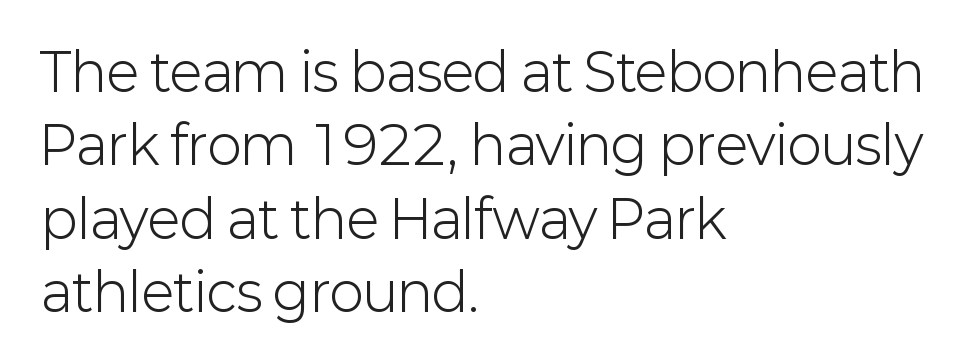
{"serif": "no", "italic": "no", "bold": "no", "weight": "light", "width": "normal", "stroke_contrast": "low", "x_height": "medium", "monospaced": "no", "underline": "no", "align": "left", "line_spacing": "normal", "line_spacing_ratio": 1.41, "letter_spacing": "normal", "letter_spacing_em": 0.0, "glyph_px": 52}
